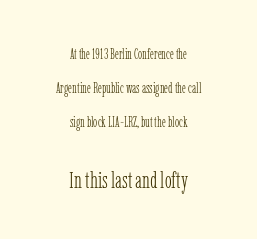
The image shows 23 px text type, upright; set centered, loose line spacing (2.44x), normal letter spacing, not underlined; the second (bottom) block is 1.64x larger.
